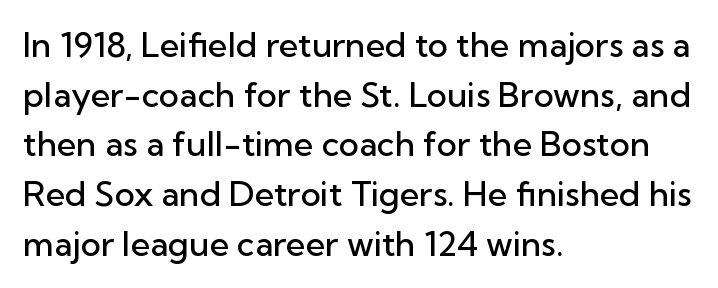
{"serif": "no", "italic": "no", "bold": "semi", "weight": "semibold", "width": "normal", "stroke_contrast": "low", "x_height": "medium", "monospaced": "no", "underline": "no", "align": "left", "line_spacing": "normal", "line_spacing_ratio": 1.46, "letter_spacing": "normal", "letter_spacing_em": 0.0, "glyph_px": 34}
